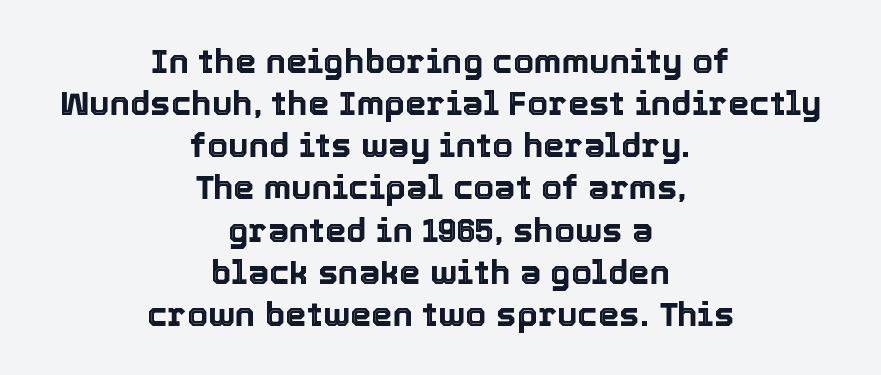
The image shows 34 px text type, upright; set centered, line spacing 1.24x, normal letter spacing, not underlined; a medium x-height.
